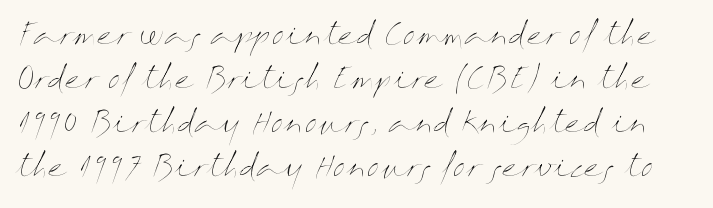
{"bold": "no", "weight": "thin", "width": "wide", "stroke_contrast": "medium", "x_height": "medium", "monospaced": "no", "underline": "no", "line_spacing": "normal", "line_spacing_ratio": 1.57, "letter_spacing": "normal", "letter_spacing_em": 0.0, "glyph_px": 28}
